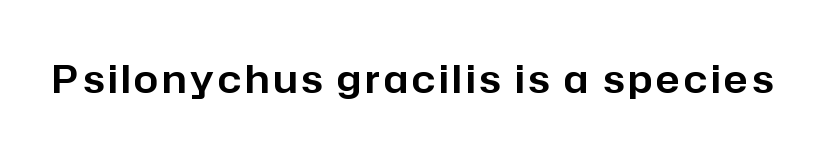
Q: Is the text italic (slanted)? A: No, it is upright.
Q: Is the typeface a serif or a sans-serif typeface? A: Sans-serif.
Q: Is the text underlined? A: No.
Q: Width (condensed, normal, or wide)? A: Normal.
Q: Stroke contrast? A: Low.
Q: x-height? A: Medium.
Q: Monospaced? A: No.
